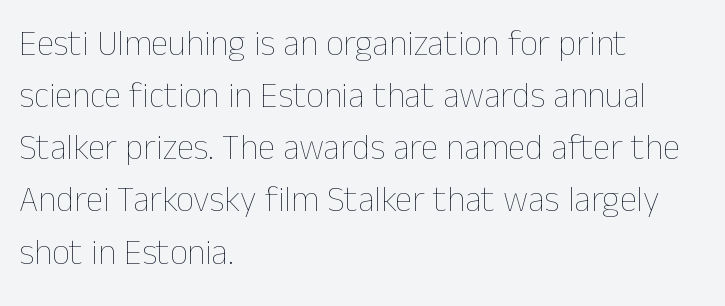
Stems here are at most as thick as an everyday book face. Quick note: not italic, upright. Think of a printed novel: that variable character pitch is what you see here. Default kerning and tracking; the words read as compact shapes. One-word summary of the alignment: left.
